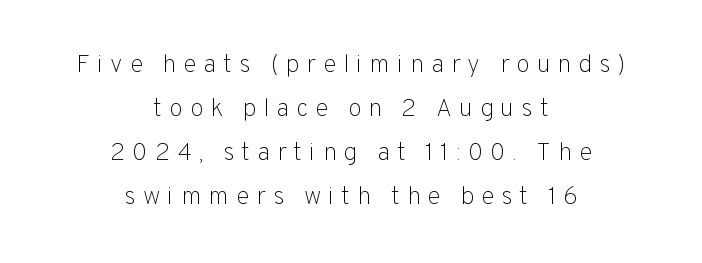
Check under the words: just untouched page. The text block is weighted toward neither margin, spreading evenly from the middle. Posture: vertical. Words appear elongated and porous because spacing is wide. Unbolded letterforms with no extra heft.
